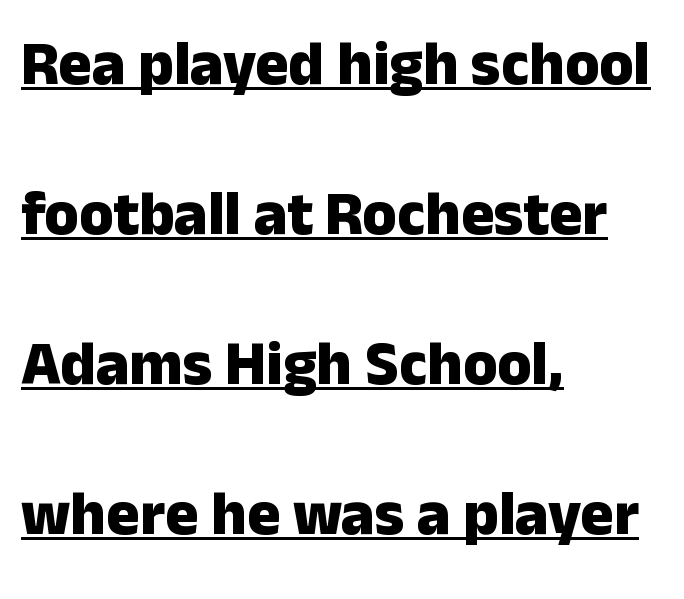
The sample's only ornament is a line tracing under the words. Heft: maximum for text — a bold. Nope, not italic — everything's standing straight. Unlike a traditional serif, this face leaves its strokes unadorned.
